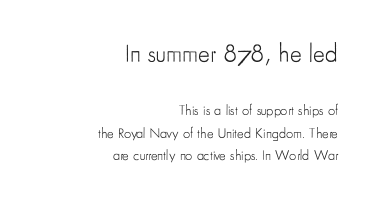
{"italic": "no", "bold": "no", "underline": "no", "align": "right", "line_spacing": "normal", "line_spacing_ratio": 1.63, "letter_spacing": "normal", "letter_spacing_em": 0.0, "larger_block": "first", "size_ratio": 1.79, "glyph_px": 25}
